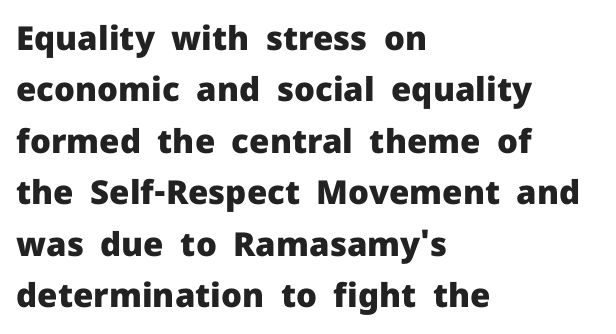
The image shows 33 px heavy sans-serif type, upright; set left-aligned, normal line spacing (1.56x), normal letter spacing, not underlined; low stroke contrast and a medium x-height.
